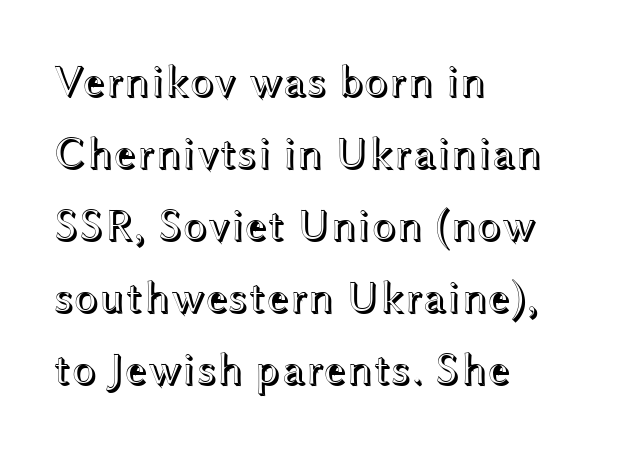
Q: Is the text italic (slanted)? A: No, it is upright.
Q: Is the text underlined? A: No.
Q: How is the paragraph aligned? A: Left-aligned.
Q: Is the spacing between letters normal or unusually wide? A: Normal.
Q: Is the spacing between lines tight, normal or loose? A: Normal.
Q: Width (condensed, normal, or wide)? A: Wide.
Q: x-height? A: Medium.
Q: Monospaced? A: No.
